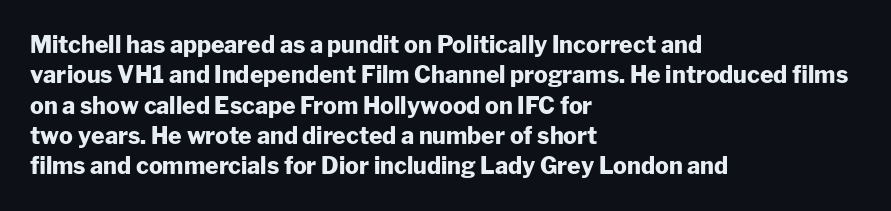
{"italic": "no", "bold": "yes", "underline": "no", "align": "left", "line_spacing": "normal", "line_spacing_ratio": 1.32, "letter_spacing": "normal", "letter_spacing_em": 0.0, "glyph_px": 23}
